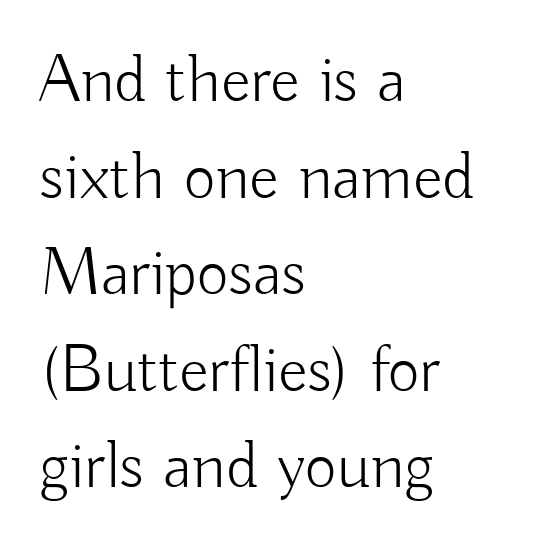
The image shows 69 px light sans-serif type, upright; set left-aligned, normal line spacing (1.4x), normal letter spacing, not underlined; low stroke contrast and a small x-height.
